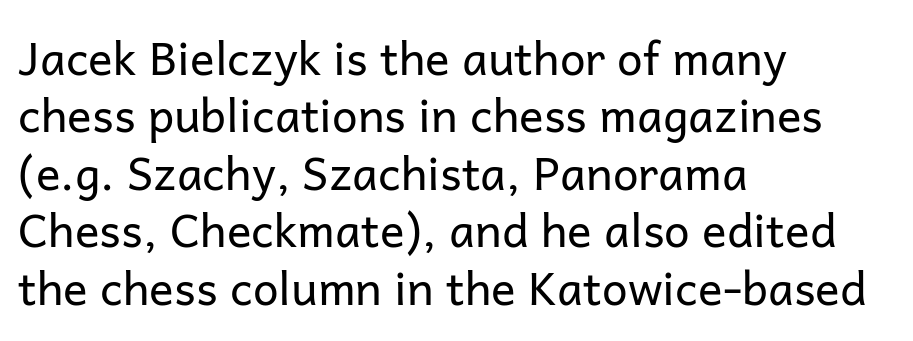
The image shows 46 px regular-weight sans-serif type, upright; set left-aligned, normal line spacing (1.25x), normal letter spacing, not underlined; low stroke contrast and a medium x-height.
